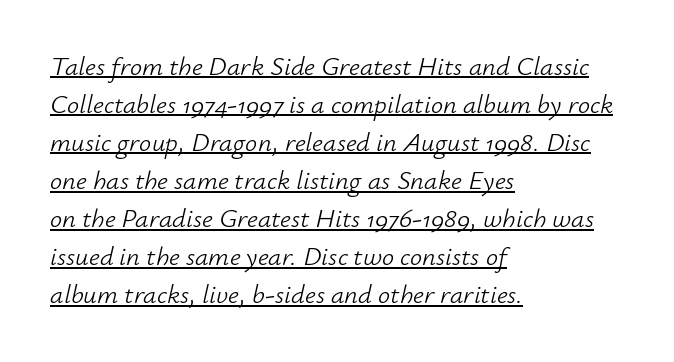
Teacher's note: observe the even left margin — that is flush-left alignment. Students, observe: this is what conventionally led text looks like. Observe the ordinary spacing: letters are neighbours, not strangers. Compared with undecorated copy, this sample adds a rule below the words. Unbolded letterforms with no extra heft. Characters are canted at an angle relative to the baseline's perpendicular.
